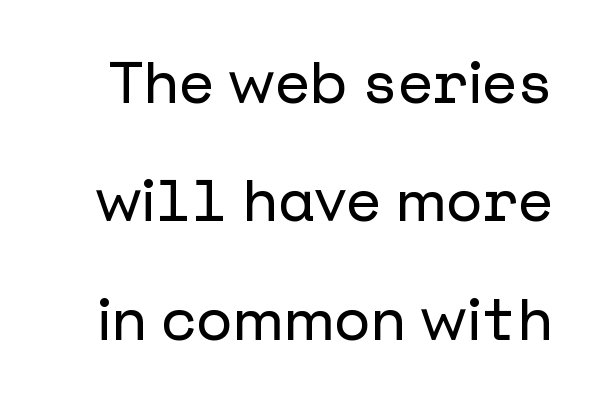
The image shows 58 px sans-serif type, upright; set loose line spacing (2.04x), normal letter spacing, not underlined; low stroke contrast and a medium x-height.
